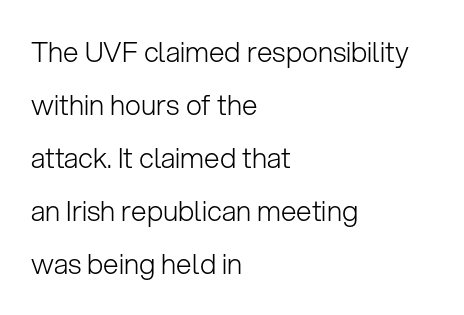
{"serif": "no", "italic": "no", "bold": "no", "weight": "light", "width": "normal", "stroke_contrast": "low", "x_height": "medium", "monospaced": "no", "underline": "no", "align": "left", "line_spacing_ratio": 1.89, "letter_spacing": "normal", "letter_spacing_em": 0.0, "glyph_px": 28}
